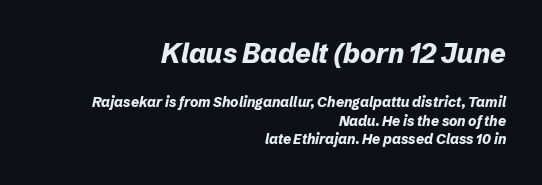
The image shows 27 px bold type, italic (leaning right); set right-aligned, normal line spacing (1.32x), normal letter spacing, not underlined; the first (top) block is 1.93x larger.
